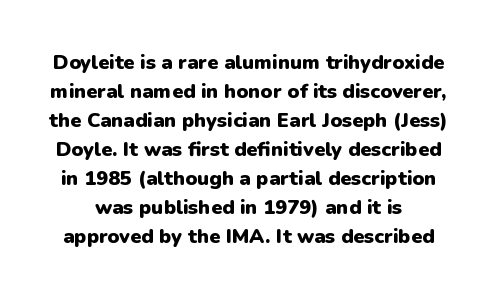
{"italic": "no", "bold": "yes", "underline": "no", "line_spacing": "normal", "line_spacing_ratio": 1.45, "letter_spacing": "normal", "letter_spacing_em": 0.0, "glyph_px": 20}
